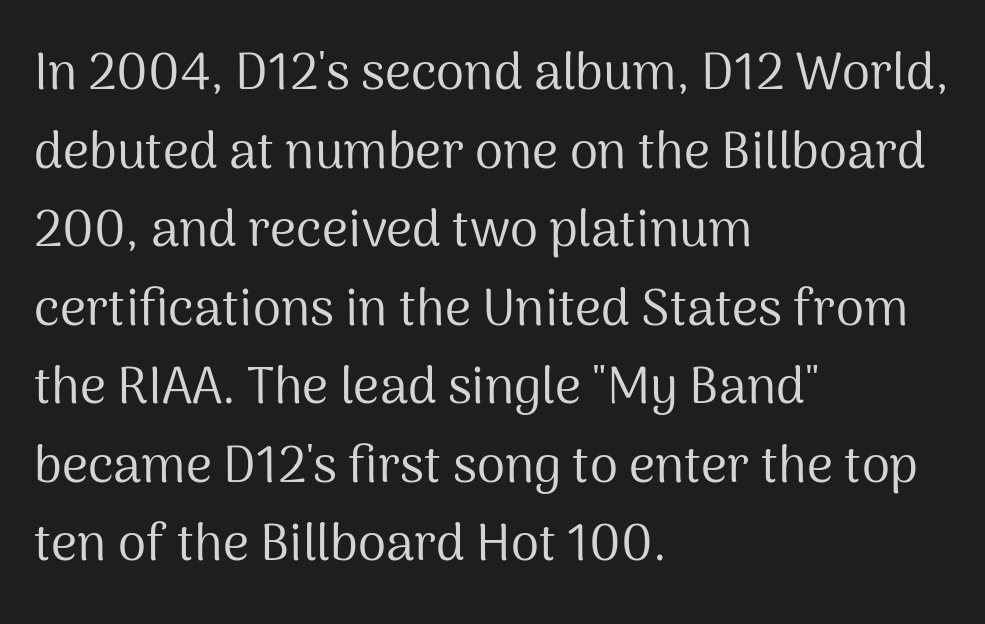
{"serif": "no", "italic": "no", "bold": "no", "weight": "regular", "width": "normal", "stroke_contrast": "medium", "x_height": "medium", "monospaced": "no", "underline": "no", "align": "left", "line_spacing": "normal", "line_spacing_ratio": 1.54, "letter_spacing": "normal", "letter_spacing_em": 0.0, "glyph_px": 51}
